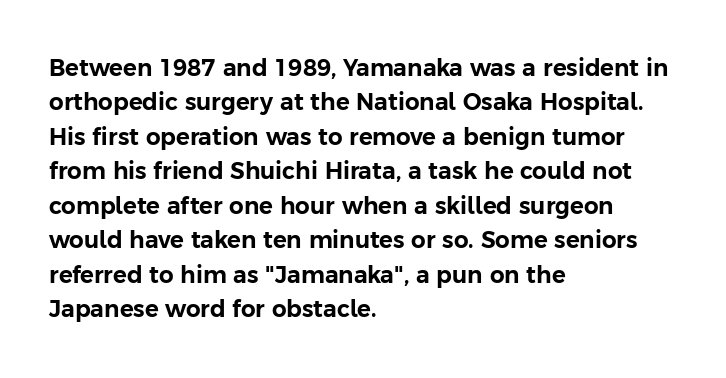
Q: Is the text italic (slanted)? A: No, it is upright.
Q: Is the text underlined? A: No.
Q: How is the paragraph aligned? A: Left-aligned.
Q: Is the spacing between letters normal or unusually wide? A: Normal.
Q: Is the spacing between lines tight, normal or loose? A: Normal.
